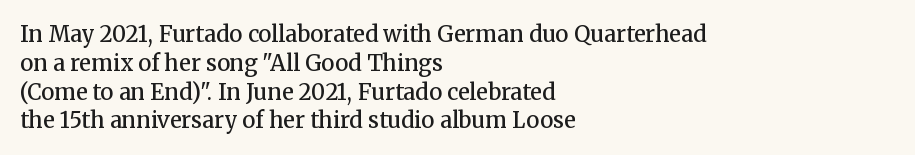
{"italic": "no", "bold": "semi", "underline": "no", "align": "left", "line_spacing": "normal", "line_spacing_ratio": 1.31, "letter_spacing": "normal", "letter_spacing_em": 0.0, "glyph_px": 22}
